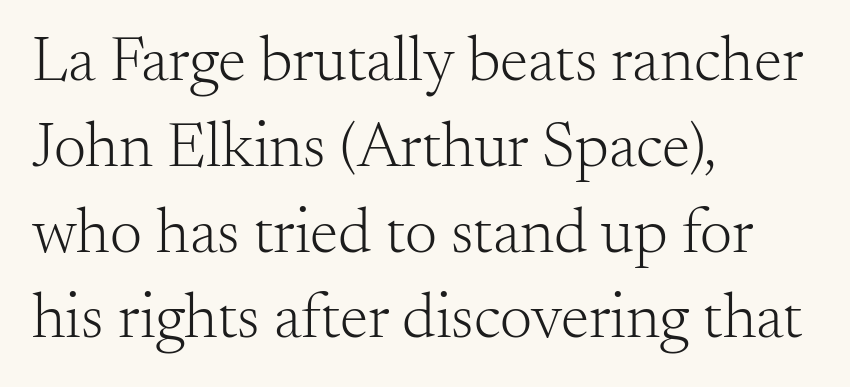
Does the leading feel generous? No, just average. This sample has the flowing, uneven cadence of proportional lettering. Descender tails drop into unmarked territory. Is the letter spacing exaggerated? No — it looks like the ordinary default.
